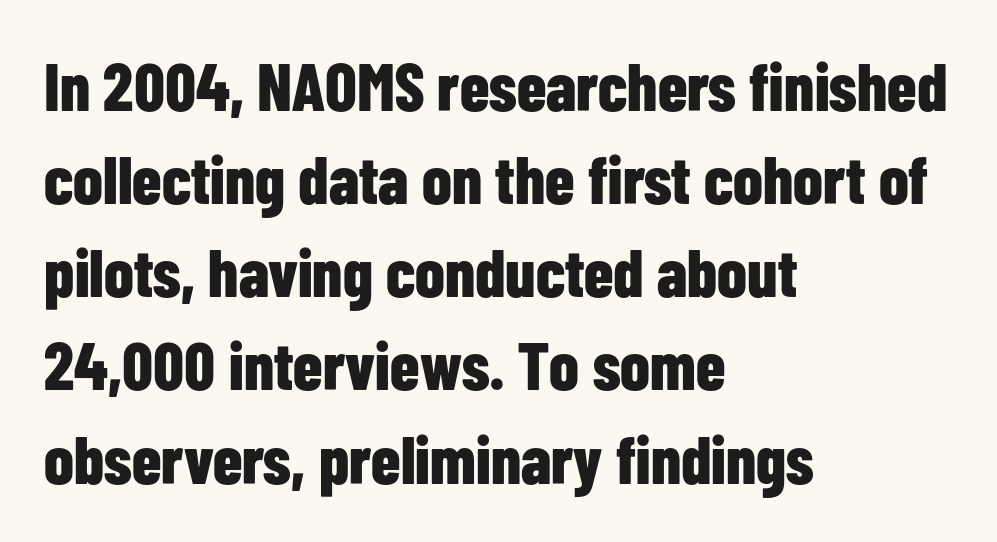
{"serif": "no", "italic": "no", "bold": "yes", "weight": "bold", "width": "condensed", "stroke_contrast": "low", "x_height": "medium", "monospaced": "no", "underline": "no", "align": "left", "line_spacing": "normal", "line_spacing_ratio": 1.39, "letter_spacing": "normal", "letter_spacing_em": 0.0, "glyph_px": 67}
